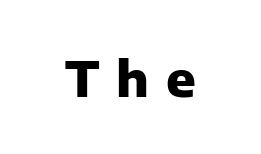
Serif or sans? Sans — the stroke terminals are bare. The letters advance in unequal steps, a hallmark of proportional type. In terms of posture, this sample is upright. Decoration check: the copy has no underline. The gaps between neighbouring characters are conspicuously large.
